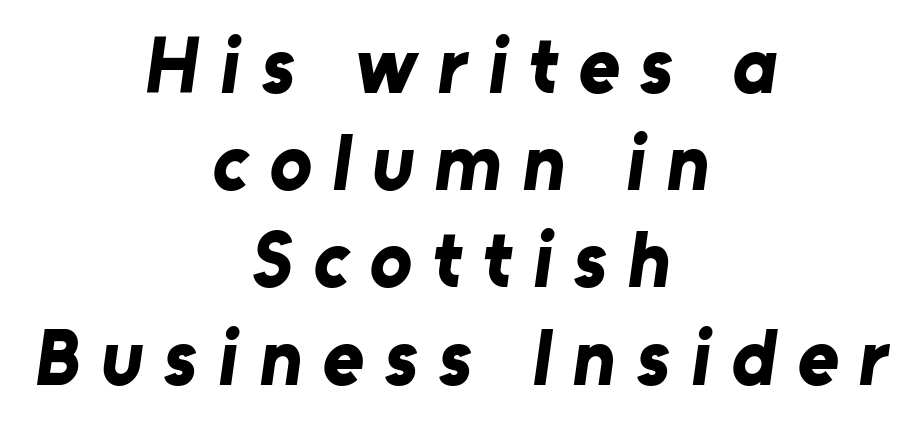
This rendering widens character spacing well past its baseline value. Regarding serifs, this sample does without them. A full-strength bold gives these letters their thick strokes. The letters advance in unequal steps, a hallmark of proportional type.
